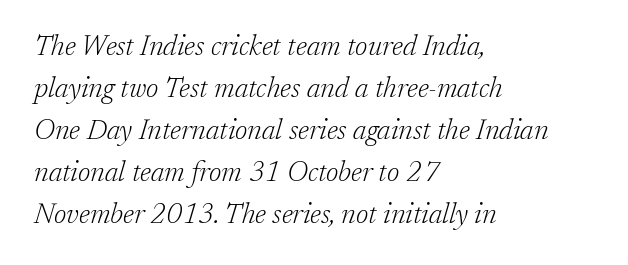
The image shows 28 px light serif type, italic (leaning right); set left-aligned, normal line spacing (1.5x), normal letter spacing, not underlined; low stroke contrast and a medium x-height.
